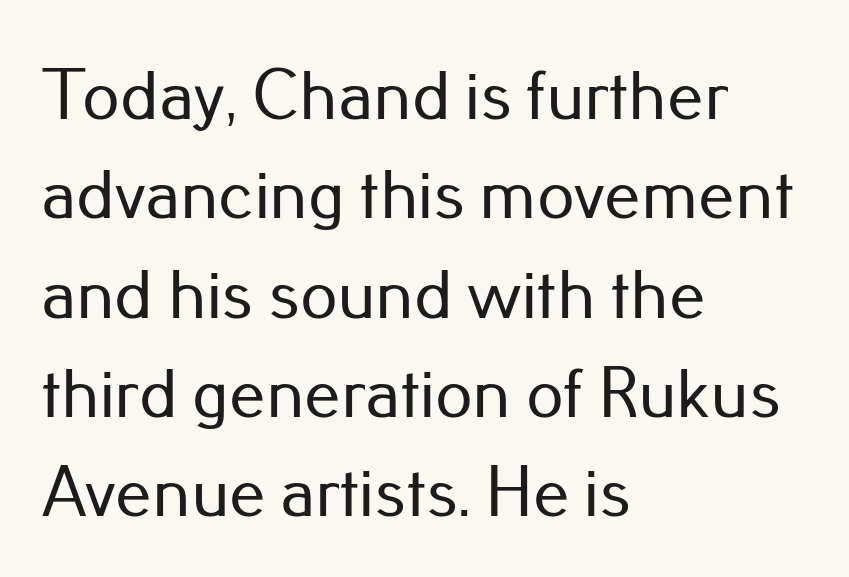
Q: Is the text italic (slanted)? A: No, it is upright.
Q: Is the typeface a serif or a sans-serif typeface? A: Sans-serif.
Q: Is the text underlined? A: No.
Q: How is the paragraph aligned? A: Left-aligned.
Q: Is the spacing between letters normal or unusually wide? A: Normal.
Q: Is the spacing between lines tight, normal or loose? A: Normal.
Q: Width (condensed, normal, or wide)? A: Normal.
Q: Stroke contrast? A: Low.
Q: x-height? A: Small.
Q: Monospaced? A: No.
